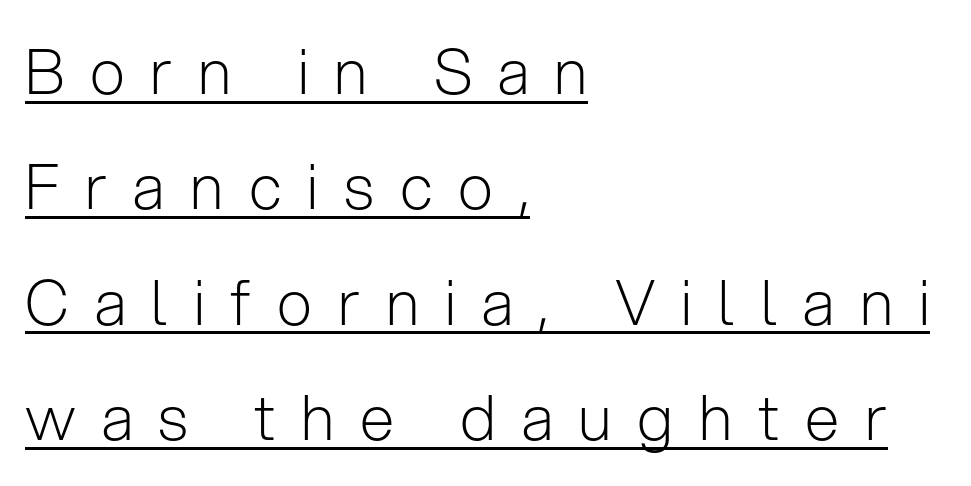
The image shows 62 px light sans-serif type, upright; set left-aligned, line spacing 1.86x, unusually wide letter spacing (+0.42 em), underlined; low stroke contrast and a medium x-height.
